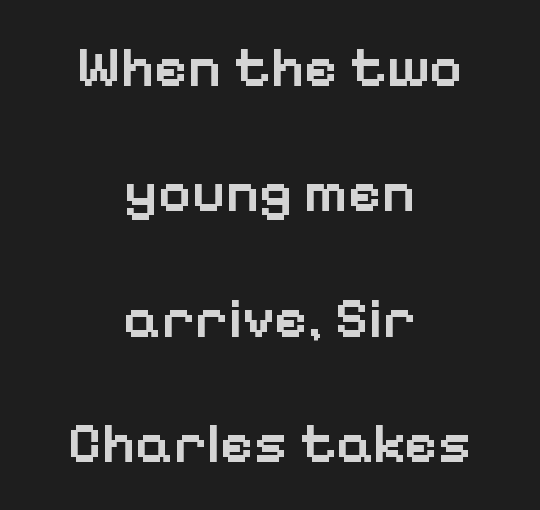
Q: Is the text bold? A: Semi-bold.
Q: Is the text italic (slanted)? A: No, it is upright.
Q: Is the typeface a serif or a sans-serif typeface? A: Sans-serif.
Q: Is the text underlined? A: No.
Q: How is the paragraph aligned? A: Centered.
Q: Is the spacing between letters normal or unusually wide? A: Normal.
Q: Is the spacing between lines tight, normal or loose? A: Loose.
Q: Width (condensed, normal, or wide)? A: Normal.
Q: Stroke contrast? A: Low.
Q: x-height? A: Medium.
Q: Monospaced? A: No.
